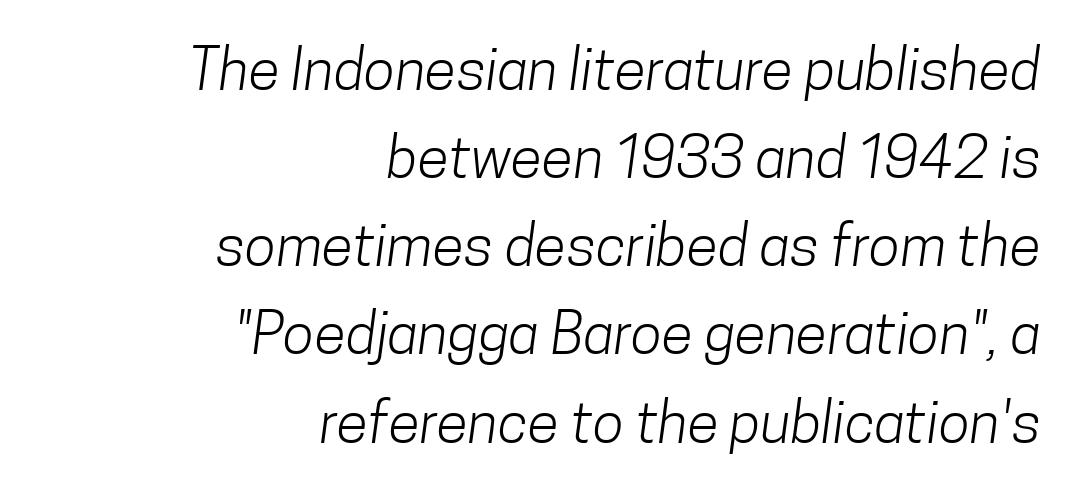
Q: Is the text bold? A: No.
Q: Is the typeface a serif or a sans-serif typeface? A: Sans-serif.
Q: Is the text underlined? A: No.
Q: How is the paragraph aligned? A: Right-aligned.
Q: Is the spacing between letters normal or unusually wide? A: Normal.
Q: Is the spacing between lines tight, normal or loose? A: Normal.
Q: Width (condensed, normal, or wide)? A: Condensed.
Q: Stroke contrast? A: Low.
Q: x-height? A: Medium.
Q: Monospaced? A: No.
